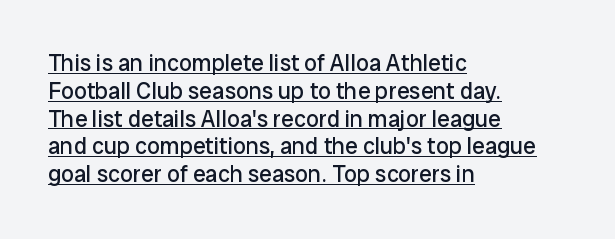
This sample uses an upright cut, with every glyph sitting square on the baseline. The type is set solid horizontally, with unmodified tracking. Nothing heavy about these letters — not bold at all. Like a heading marked for emphasis, these lines bear an underscore. One-word summary of the alignment: left.
